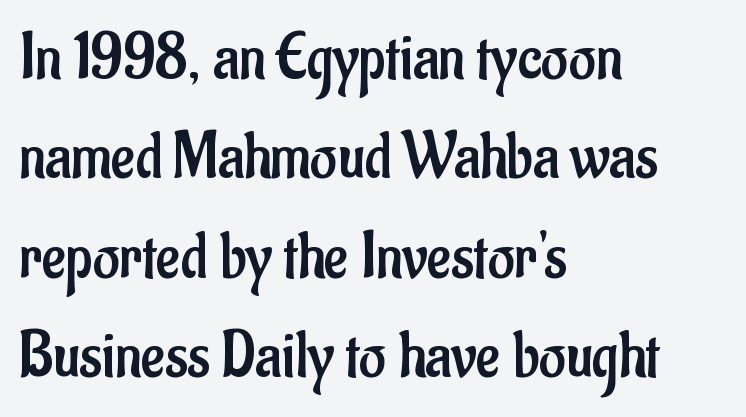
The image shows 65 px regular-weight, condensed sans-serif type, upright; set left-aligned, normal line spacing (1.53x), normal letter spacing, not underlined; low stroke contrast and a small x-height.
